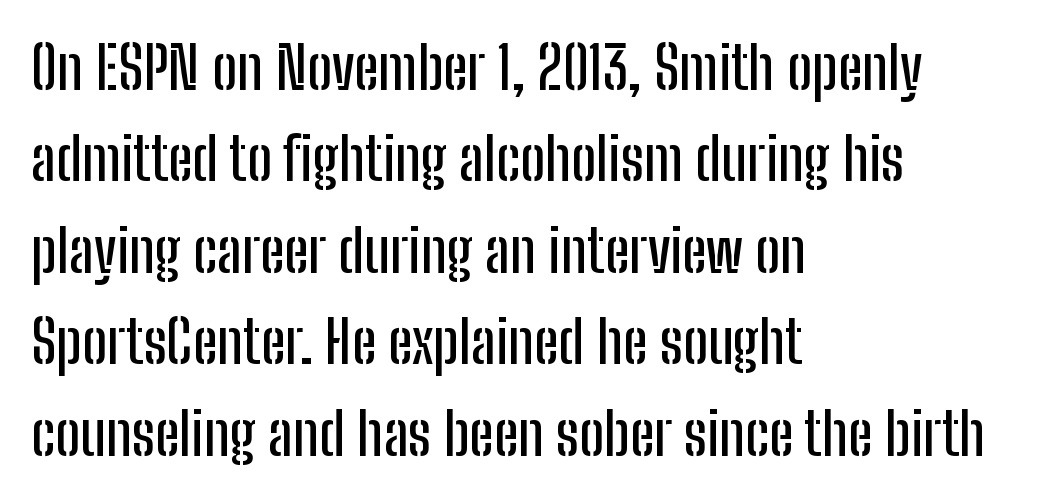
Q: Is the text italic (slanted)? A: No, it is upright.
Q: Is the typeface a serif or a sans-serif typeface? A: Sans-serif.
Q: Is the text underlined? A: No.
Q: How is the paragraph aligned? A: Left-aligned.
Q: Is the spacing between letters normal or unusually wide? A: Normal.
Q: Is the spacing between lines tight, normal or loose? A: Normal.
Q: Width (condensed, normal, or wide)? A: Condensed.
Q: Stroke contrast? A: Low.
Q: x-height? A: Medium.
Q: Monospaced? A: No.
